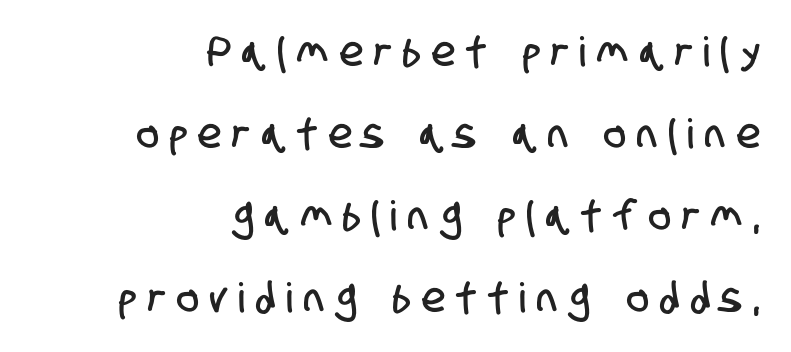
The image shows 41 px condensed sans-serif type; set right-aligned, loose line spacing (2.0x), unusually wide letter spacing (+0.29 em), not underlined; low stroke contrast and a large x-height.
